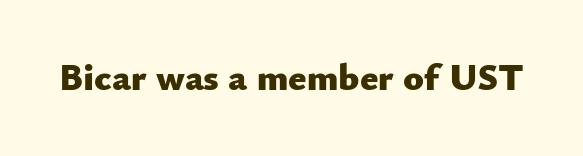
Plain, unruled lines of type. The rendering uses natural spacing where letterforms have individual widths. Words appear dense and cohesive because spacing is normal. You can tell from the bare stems that sans-serif type was used.
